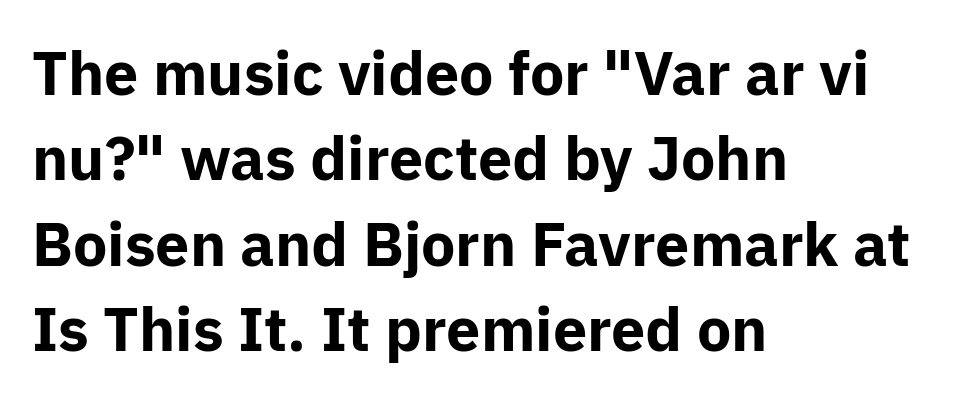
Q: Is the text bold? A: Yes.
Q: Is the text italic (slanted)? A: No, it is upright.
Q: Is the typeface a serif or a sans-serif typeface? A: Sans-serif.
Q: Is the text underlined? A: No.
Q: How is the paragraph aligned? A: Left-aligned.
Q: Is the spacing between letters normal or unusually wide? A: Normal.
Q: Is the spacing between lines tight, normal or loose? A: Normal.
Q: Width (condensed, normal, or wide)? A: Normal.
Q: Stroke contrast? A: Low.
Q: x-height? A: Medium.
Q: Monospaced? A: No.
